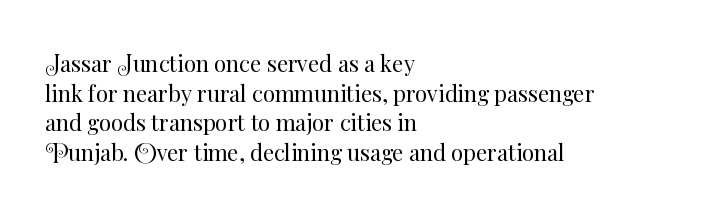
The image shows 22 px text type, upright; set left-aligned, normal line spacing (1.35x), normal letter spacing, not underlined.
